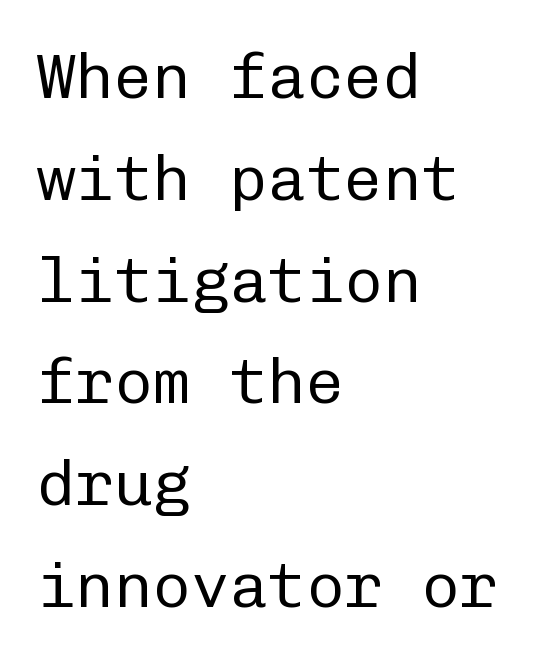
{"serif": "no", "italic": "no", "bold": "no", "weight": "regular", "width": "normal", "stroke_contrast": "low", "x_height": "medium", "monospaced": "yes", "underline": "no", "align": "left", "line_spacing": "normal", "line_spacing_ratio": 1.59, "letter_spacing": "normal", "letter_spacing_em": 0.0, "glyph_px": 64}
